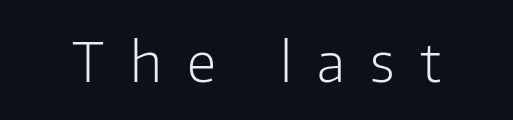
{"serif": "no", "italic": "no", "bold": "no", "weight": "light", "width": "normal", "stroke_contrast": "low", "x_height": "medium", "monospaced": "no", "underline": "no", "letter_spacing": "wide", "letter_spacing_em": 0.46, "glyph_px": 55}
